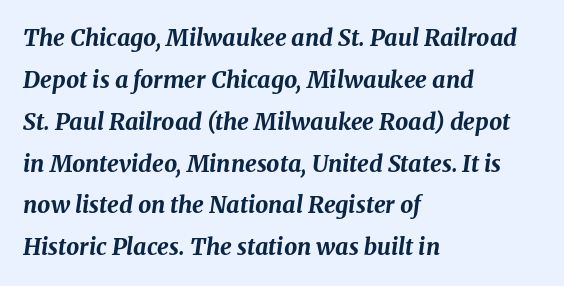
{"italic": "yes", "lean": "right", "slant_degrees": 8, "bold": "yes", "underline": "no", "align": "left", "line_spacing_ratio": 1.82, "letter_spacing": "normal", "letter_spacing_em": 0.0, "glyph_px": 23}
